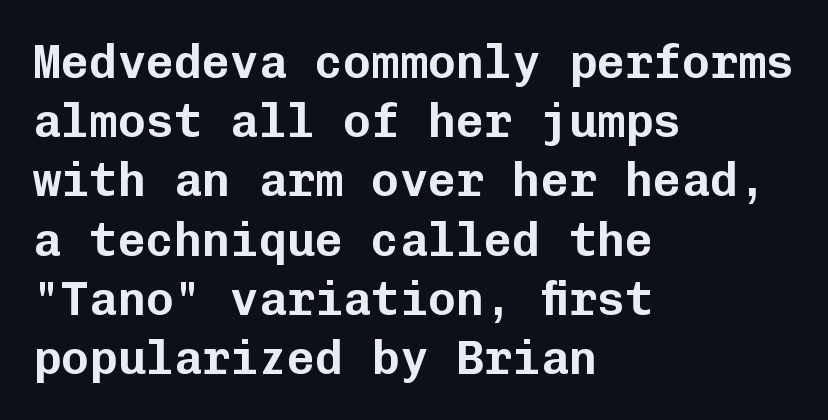
The image shows 47 px sans-serif type, upright, monospaced; set left-aligned, normal line spacing (1.26x), normal letter spacing, not underlined; low stroke contrast and a medium x-height.
